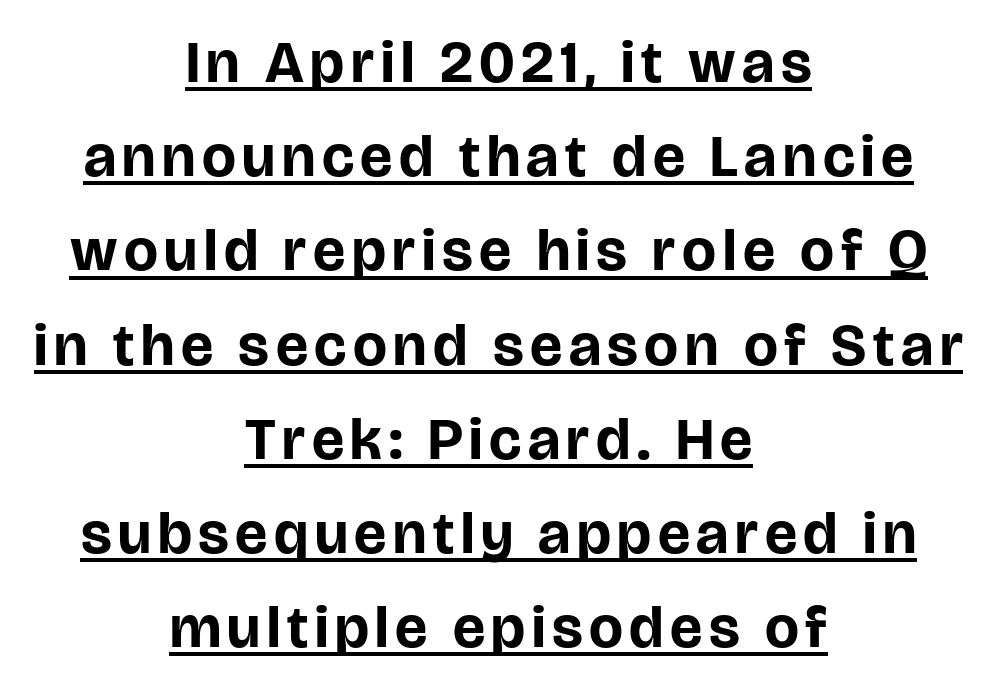
The image shows 60 px bold sans-serif type, upright; set centered, normal line spacing (1.57x), underlined; low stroke contrast and a large x-height.
